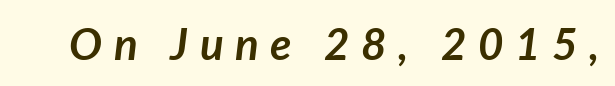
Anything drawn beneath the words? Only blank space. Compared with ordinary roman type, these characters are visibly tilted. What weight is shown? A full bold with thick strokes. Varying glyph widths throughout — classic text-font behaviour.
